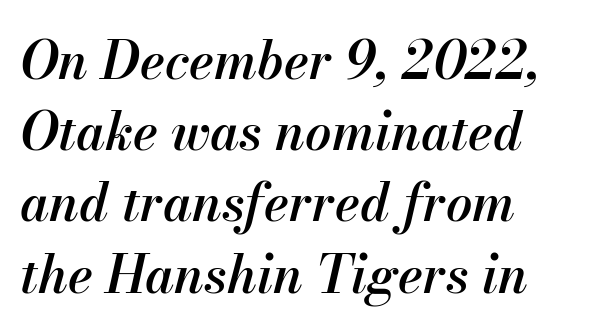
{"italic": "yes", "lean": "right", "slant_degrees": 13, "bold": "semi", "weight": "semibold", "width": "normal", "stroke_contrast": "medium", "x_height": "small", "monospaced": "no", "underline": "no", "align": "left", "line_spacing": "normal", "line_spacing_ratio": 1.37, "letter_spacing": "normal", "letter_spacing_em": 0.0, "glyph_px": 52}
